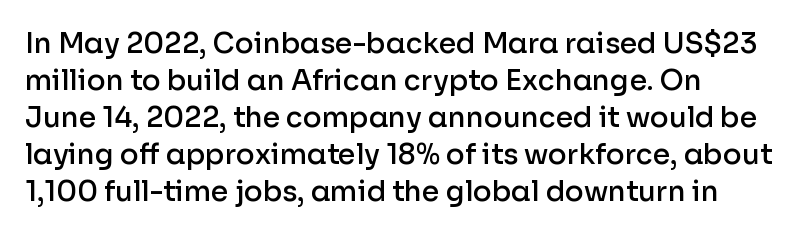
The image shows 28 px semibold sans-serif type, upright; set normal line spacing (1.32x), normal letter spacing, not underlined; low stroke contrast and a medium x-height.
